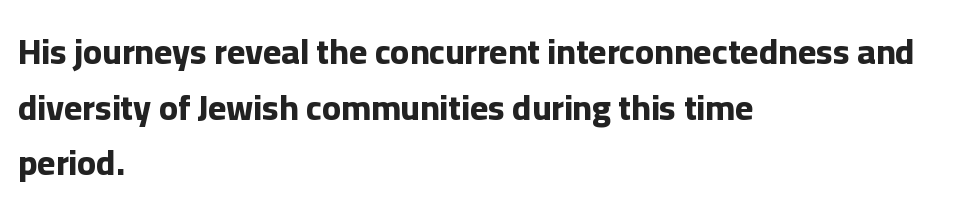
The image shows 35 px bold sans-serif type, upright; set left-aligned, normal line spacing (1.59x), normal letter spacing, not underlined; low stroke contrast and a medium x-height.
